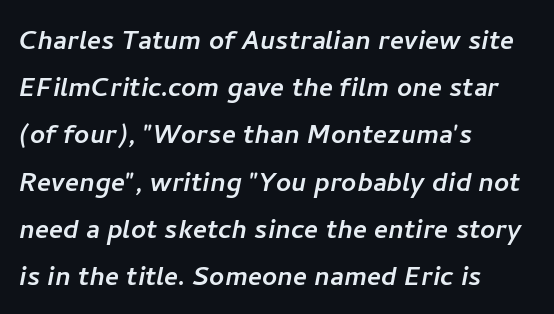
The image shows 33 px sans-serif type; set left-aligned, normal line spacing (1.43x), normal letter spacing, not underlined; low stroke contrast and a medium x-height.
